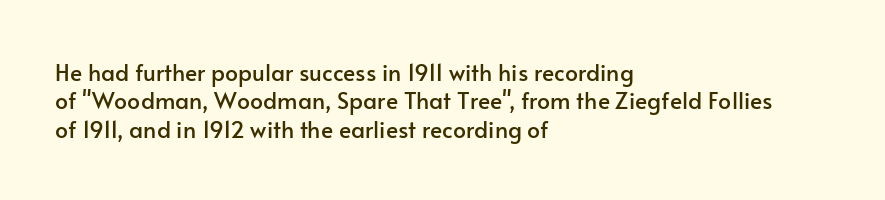
The image shows 23 px text type, upright; set left-aligned, line spacing 1.23x, normal letter spacing, not underlined.
